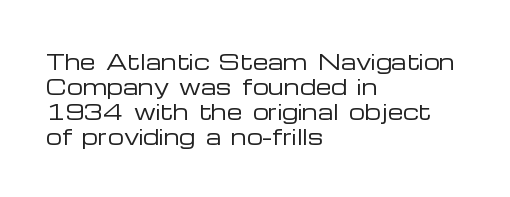
{"italic": "no", "bold": "no", "underline": "no", "align": "left", "line_spacing": "normal", "line_spacing_ratio": 1.25, "letter_spacing": "normal", "letter_spacing_em": 0.0, "glyph_px": 20}
